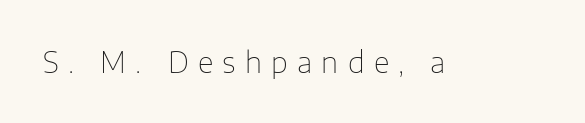
The image shows 29 px thin sans-serif type, upright; set unusually wide letter spacing (+0.32 em), not underlined; low stroke contrast and a medium x-height.
